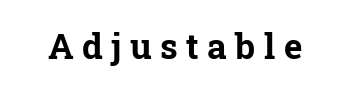
{"serif": "yes", "italic": "no", "bold": "yes", "weight": "bold", "width": "normal", "stroke_contrast": "low", "x_height": "medium", "monospaced": "no", "underline": "no", "letter_spacing": "wide", "letter_spacing_em": 0.24, "glyph_px": 35}
